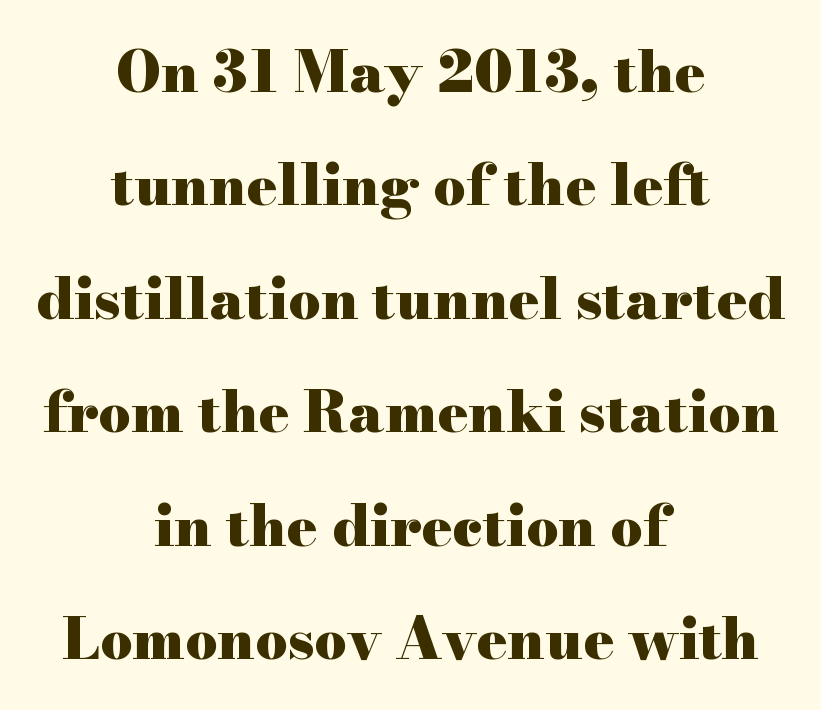
Q: Is the text bold? A: Yes.
Q: Is the text italic (slanted)? A: No, it is upright.
Q: Is the typeface a serif or a sans-serif typeface? A: Serif.
Q: Is the text underlined? A: No.
Q: How is the paragraph aligned? A: Centered.
Q: Is the spacing between letters normal or unusually wide? A: Normal.
Q: Is the spacing between lines tight, normal or loose? A: Loose.
Q: Width (condensed, normal, or wide)? A: Wide.
Q: Stroke contrast? A: High.
Q: x-height? A: Small.
Q: Monospaced? A: No.
